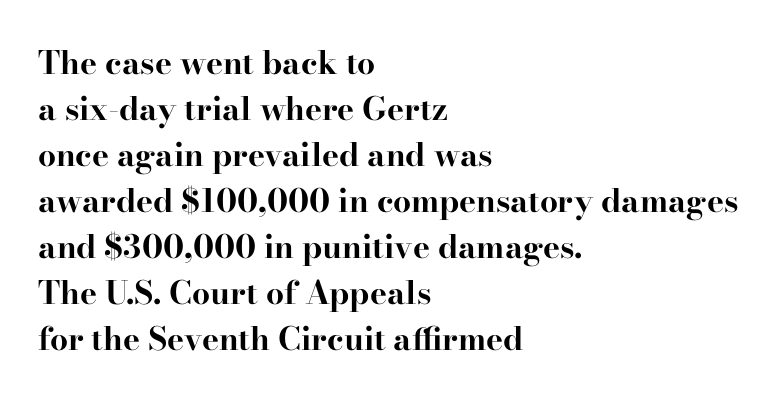
Letterform terminals end in serifs throughout the passage. Notice how descenders clear the ascenders below comfortably — that's standard leading. Character widths vary here, with narrow letters taking less room than wide ones. Posture: straight, roman, zero tilt. Pretty heavy lettering here — definitely bold.
